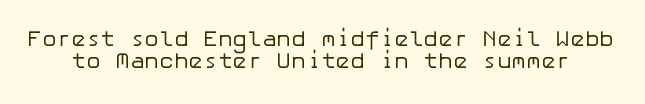
The image shows 22 px text type, upright; set tight line spacing (1.02x), normal letter spacing, not underlined.
